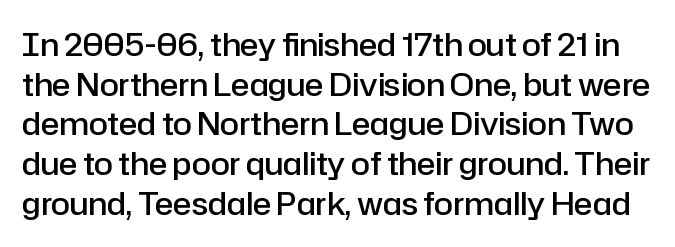
The passage shown stacks its lines at a standard gap. Letterform terminals end flat and unadorned throughout the passage. Think of a printed novel: that variable character pitch is what you see here. This sample uses an upright cut, with every glyph sitting square on the baseline.
